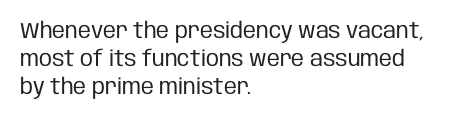
The image shows 22 px text type, upright; set left-aligned, normal line spacing (1.28x), normal letter spacing, not underlined.
